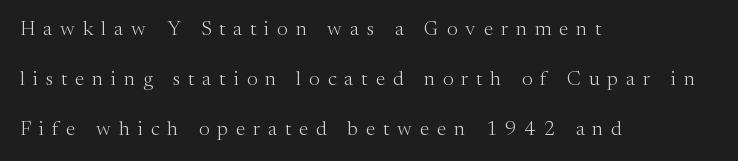
Q: Is the text bold? A: No.
Q: Is the text italic (slanted)? A: No, it is upright.
Q: Is the text underlined? A: No.
Q: How is the paragraph aligned? A: Left-aligned.
Q: Is the spacing between letters normal or unusually wide? A: Unusually wide.
Q: Is the spacing between lines tight, normal or loose? A: Loose.
